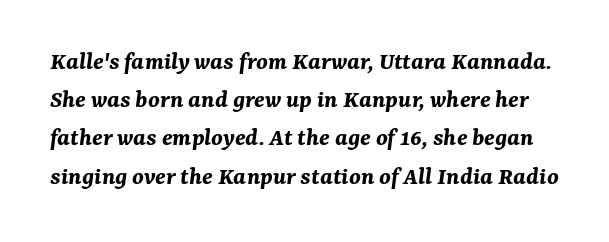
Descenders are the only things crossing below the line. You'd pick this weight for a headline — it's a proper bold. Normally led — the rows are evenly, conventionally spaced. No extra tracking has been applied to these lines. This is oblique type, the kind used for emphasis or titles.
